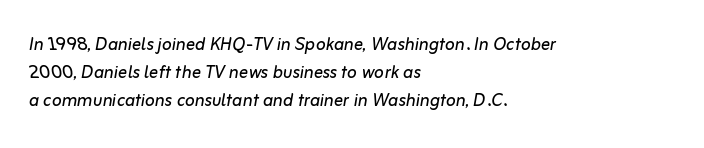
Q: Is the text bold? A: No.
Q: Is the text italic (slanted)? A: Yes, it leans right by about 10 degrees.
Q: Is the text underlined? A: No.
Q: How is the paragraph aligned? A: Left-aligned.
Q: Is the spacing between letters normal or unusually wide? A: Normal.
